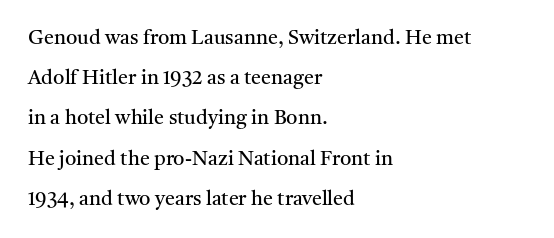
{"italic": "no", "bold": "no", "underline": "no", "align": "left", "line_spacing": "loose", "line_spacing_ratio": 2.01, "letter_spacing": "normal", "letter_spacing_em": 0.0, "glyph_px": 20}
